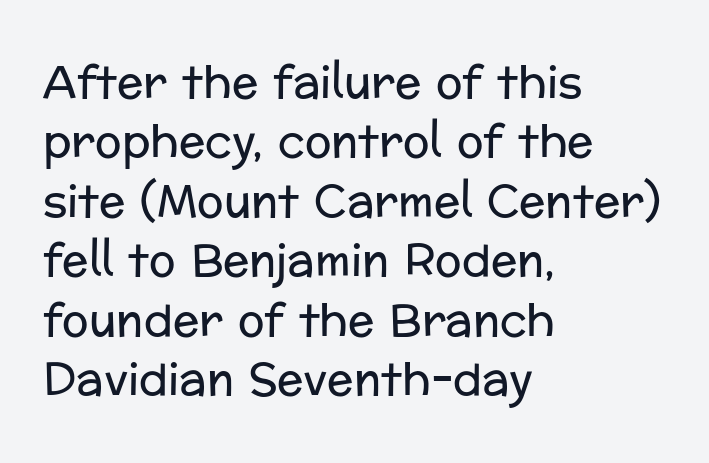
The specimen omits any rule beneath the text block's lines. You can tell it's not italic because the verticals are truly vertical. Spacing verdict: proportional, widths tailored to each character. A light-to-regular cut is what we see here. The tracking reads as untouched default to a designer's eye. This rendering uses left alignment, leaving the right contour irregular.
